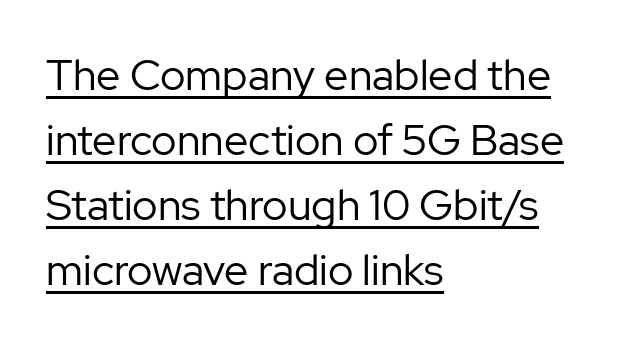
{"serif": "no", "italic": "no", "bold": "no", "weight": "regular", "width": "normal", "stroke_contrast": "low", "x_height": "medium", "monospaced": "no", "underline": "yes", "align": "left", "line_spacing": "normal", "line_spacing_ratio": 1.51, "letter_spacing": "normal", "letter_spacing_em": 0.0, "glyph_px": 43}
